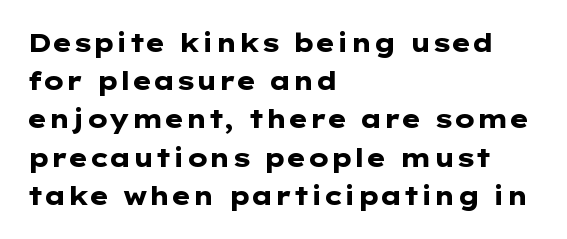
Lines of text with bare space underneath. Quick note: interline space is typical. The line texture is even and compact thanks to regular tracking. The letters stand straight up with perfectly vertical stems. I'd describe the lettering as bold — thick and assertive.
